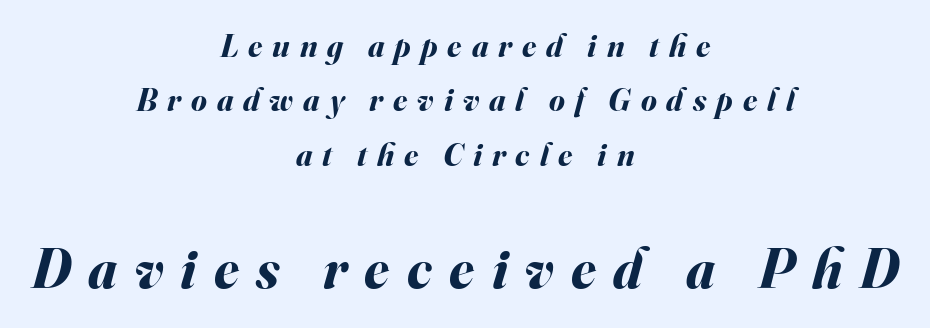
The image shows 56 px bold type, italic (leaning right); set centered, normal line spacing (1.7x), unusually wide letter spacing (+0.31 em), not underlined; the second (bottom) block is 1.75x larger; medium stroke contrast and a small x-height.
